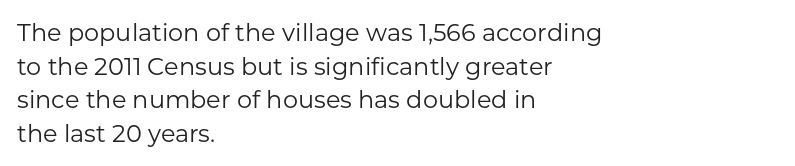
{"italic": "no", "bold": "no", "underline": "no", "align": "left", "line_spacing": "normal", "line_spacing_ratio": 1.4, "letter_spacing": "normal", "letter_spacing_em": 0.0, "glyph_px": 24}
